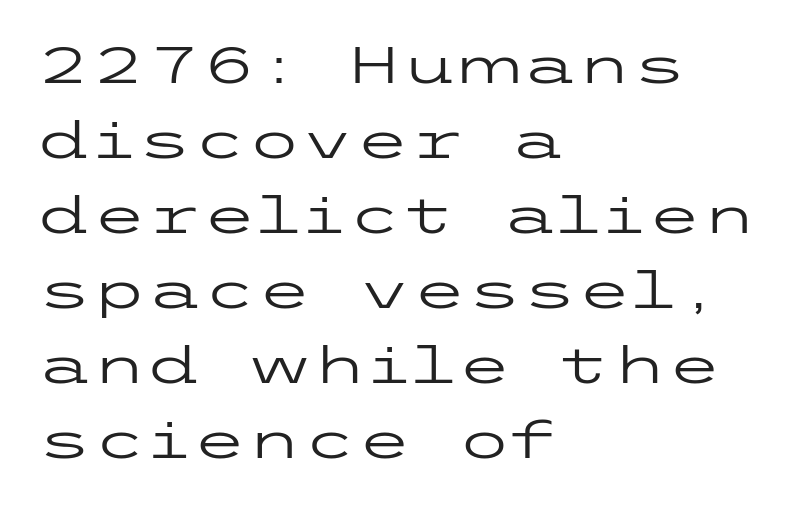
Q: Is the text bold? A: No.
Q: Is the text italic (slanted)? A: No, it is upright.
Q: Is the typeface a serif or a sans-serif typeface? A: Sans-serif.
Q: Is the text underlined? A: No.
Q: How is the paragraph aligned? A: Left-aligned.
Q: Is the spacing between letters normal or unusually wide? A: Normal.
Q: Is the spacing between lines tight, normal or loose? A: Normal.
Q: Width (condensed, normal, or wide)? A: Wide.
Q: Stroke contrast? A: Low.
Q: x-height? A: Medium.
